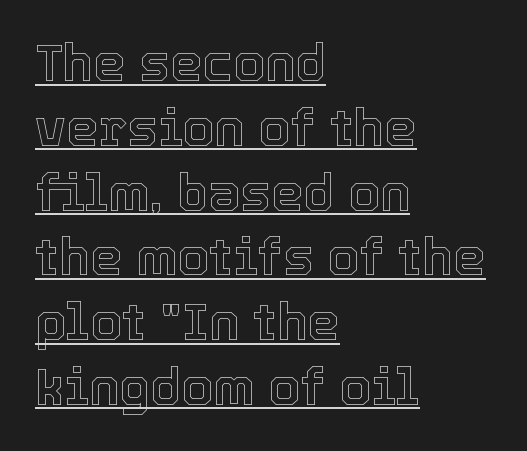
The image shows 51 px text type, upright; set left-aligned, normal line spacing (1.27x), normal letter spacing, underlined; a medium x-height.
